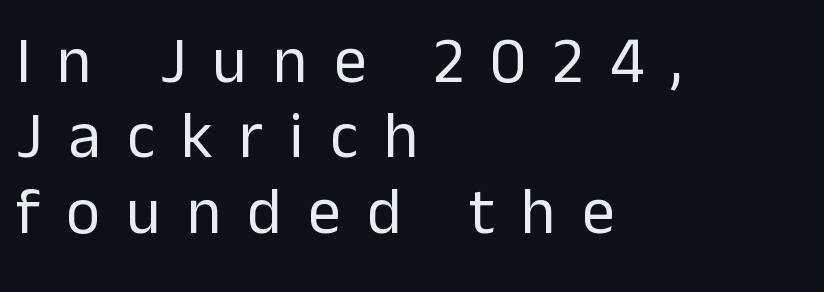
The font is comparable to plain body text, perhaps lighter. Upright lettering throughout. Glance below the letters and you will spot only blank space. Think of a printed novel: that variable character pitch is what you see here. Font category for this specimen: sans-serif.
